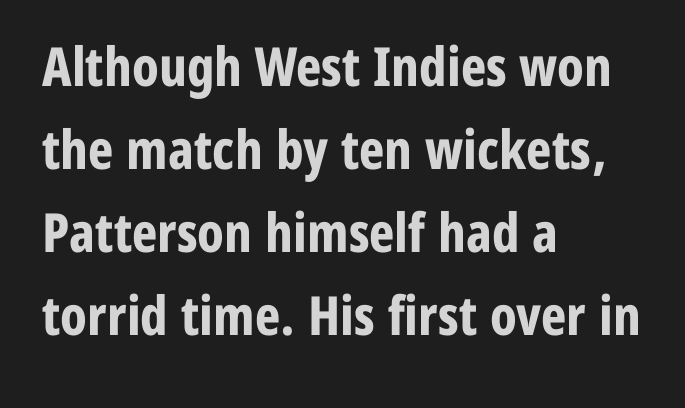
The image shows 54 px bold, condensed sans-serif type, upright; set left-aligned, normal line spacing (1.54x), normal letter spacing, not underlined; low stroke contrast and a medium x-height.
